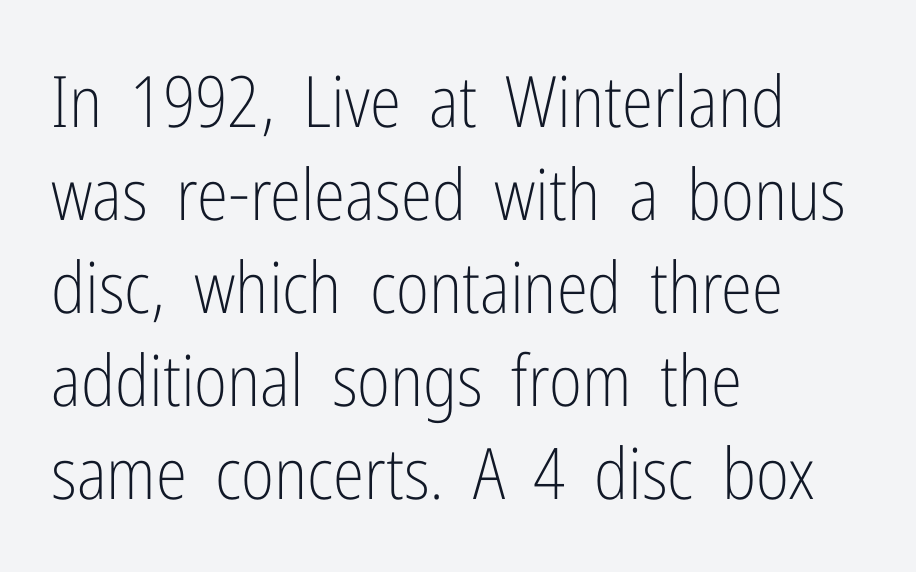
The image shows 71 px light, condensed sans-serif type, upright; set left-aligned, normal line spacing (1.31x), normal letter spacing, not underlined; low stroke contrast and a medium x-height.
